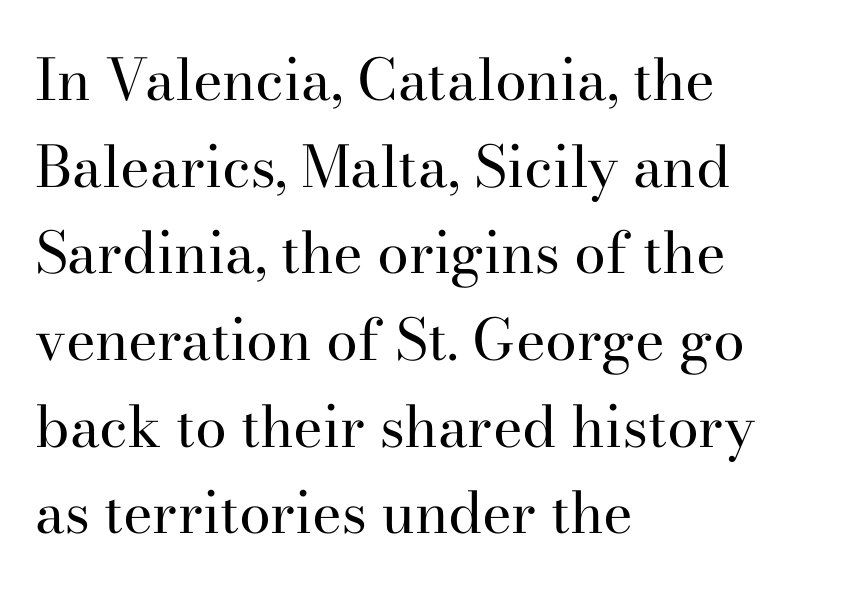
{"serif": "yes", "italic": "no", "bold": "no", "weight": "regular", "width": "normal", "stroke_contrast": "high", "x_height": "small", "monospaced": "no", "underline": "no", "align": "left", "line_spacing": "normal", "line_spacing_ratio": 1.52, "letter_spacing": "normal", "letter_spacing_em": 0.0, "glyph_px": 57}
